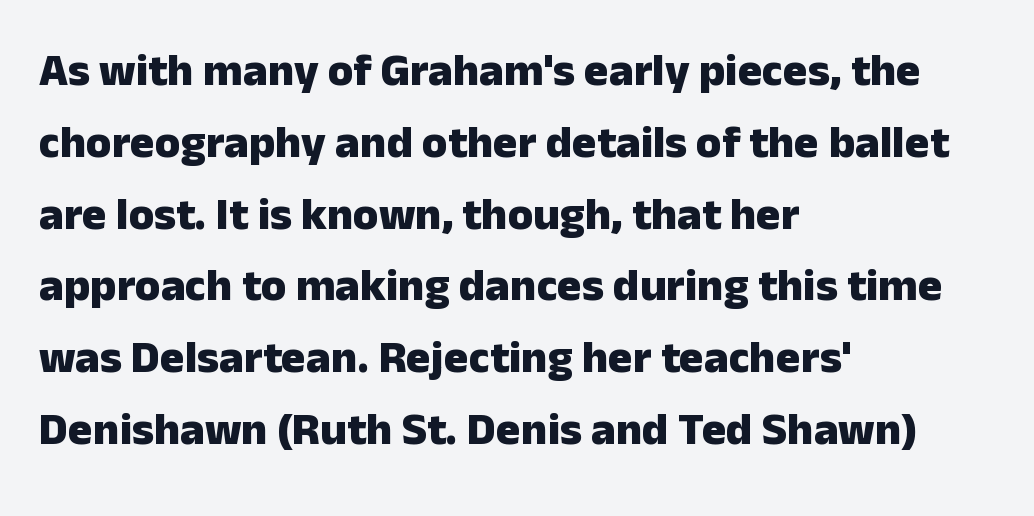
The image shows 46 px heavy sans-serif type, upright; set left-aligned, normal line spacing (1.56x), normal letter spacing, not underlined; low stroke contrast and a medium x-height.
